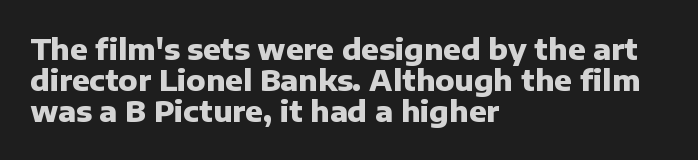
The image shows 29 px heavy sans-serif type, upright; set left-aligned, tight line spacing (1.07x), normal letter spacing, not underlined; low stroke contrast and a medium x-height.
